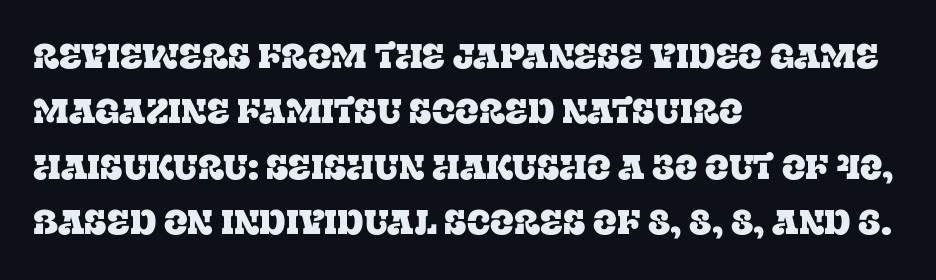
The rendering uses a moderate line-height, typical for paragraphs. Left-aligned paragraph, ragged on the right. A typesetter would call this zero additional tracking. Spacing verdict: proportional, widths tailored to each character. The characters display serif detailing at their extremities.
